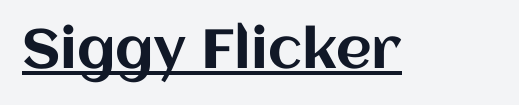
The image shows 55 px text type, upright; set normal letter spacing, underlined; medium stroke contrast and a large x-height.
